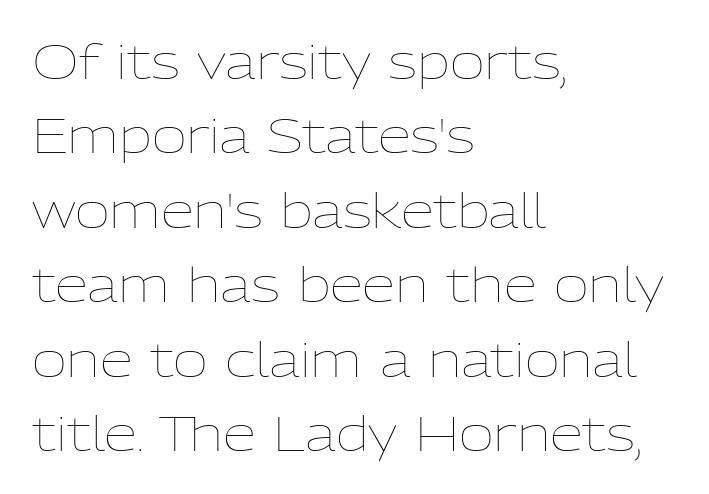
The image shows 48 px thin type, upright; set left-aligned, normal line spacing (1.55x), normal letter spacing, not underlined; low stroke contrast and a medium x-height.
